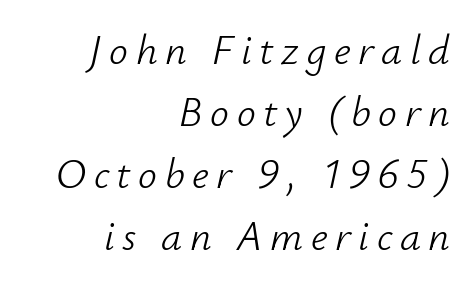
{"italic": "yes", "lean": "right", "slant_degrees": 12, "bold": "no", "weight": "light", "width": "normal", "stroke_contrast": "low", "x_height": "small", "monospaced": "no", "underline": "no", "align": "right", "line_spacing": "normal", "line_spacing_ratio": 1.48, "glyph_px": 42}
